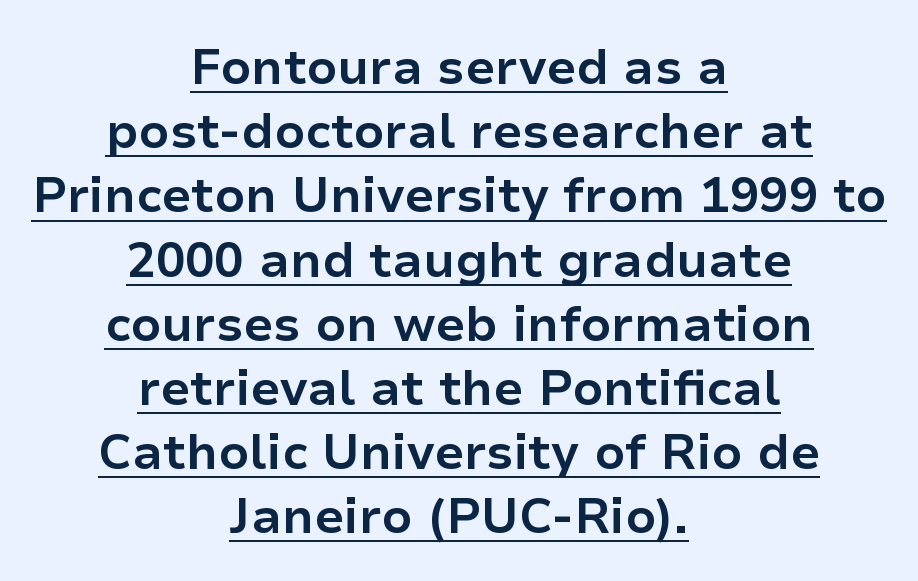
The image shows 49 px bold sans-serif type, upright; set centered, normal line spacing (1.31x), normal letter spacing, underlined; low stroke contrast and a medium x-height.
